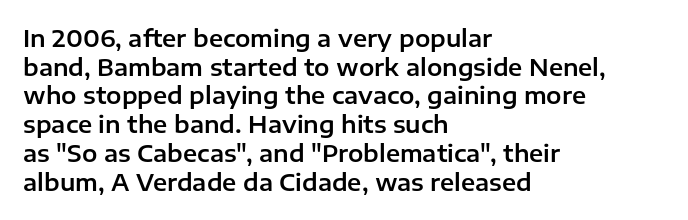
The image shows 23 px text type, upright; set left-aligned, normal line spacing (1.25x), normal letter spacing, not underlined.
